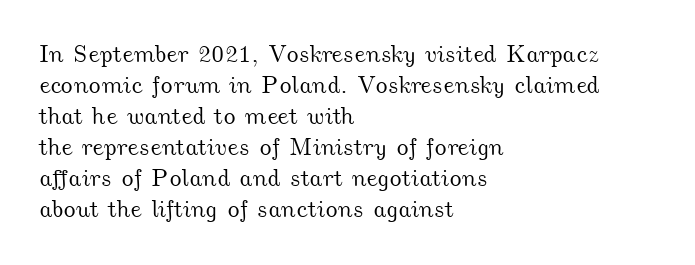
Each row of text sits above clean, open space. Caption: multi-line text, flush left, ragged right. Short note: letters normally spaced. Regarding leading, the lines here are spaced in the standard way.
